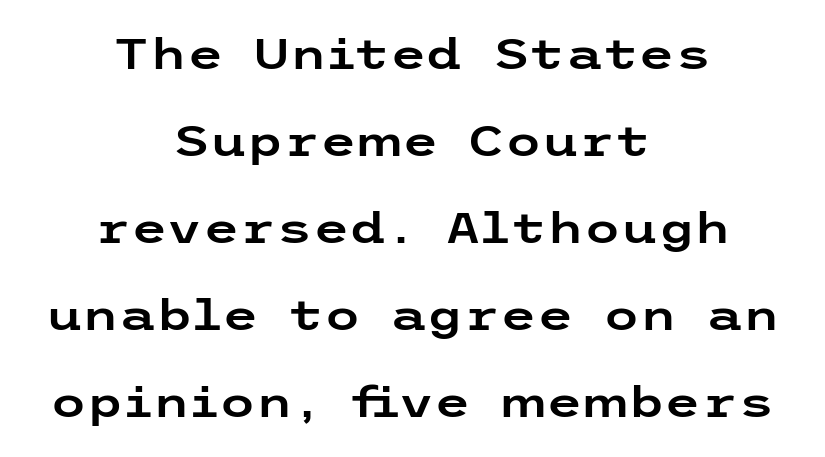
{"serif": "no", "italic": "no", "width": "wide", "stroke_contrast": "low", "x_height": "medium", "underline": "no", "align": "center", "line_spacing": "loose", "line_spacing_ratio": 2.07, "letter_spacing": "normal", "letter_spacing_em": 0.0, "glyph_px": 42}
